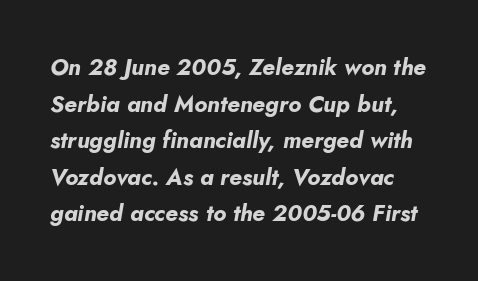
{"italic": "yes", "lean": "right", "slant_degrees": 5, "bold": "yes", "underline": "no", "line_spacing": "normal", "line_spacing_ratio": 1.59, "letter_spacing": "normal", "letter_spacing_em": 0.0, "glyph_px": 23}
